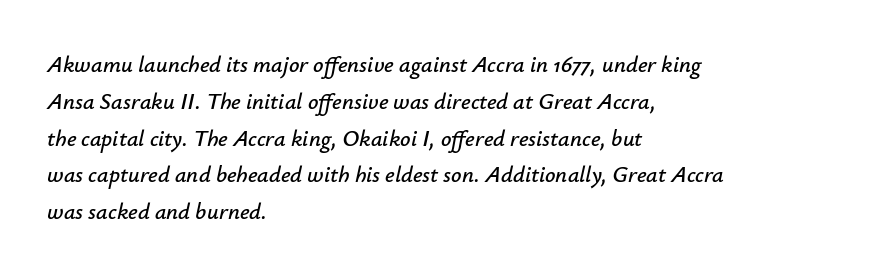
{"italic": "yes", "lean": "right", "slant_degrees": 12, "underline": "no", "align": "left", "line_spacing": "normal", "line_spacing_ratio": 1.6, "letter_spacing": "normal", "letter_spacing_em": 0.0, "glyph_px": 23}
